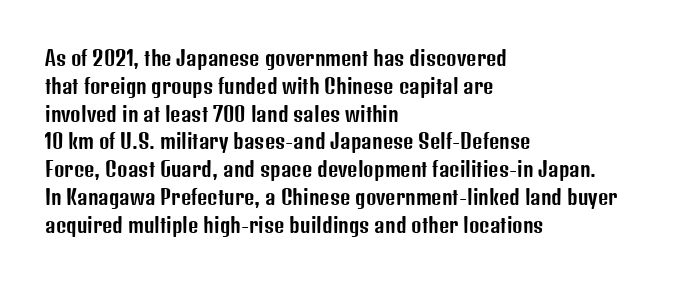
Q: Is the text italic (slanted)? A: No, it is upright.
Q: Is the text underlined? A: No.
Q: How is the paragraph aligned? A: Left-aligned.
Q: Is the spacing between letters normal or unusually wide? A: Normal.
Q: Is the spacing between lines tight, normal or loose? A: Normal.
